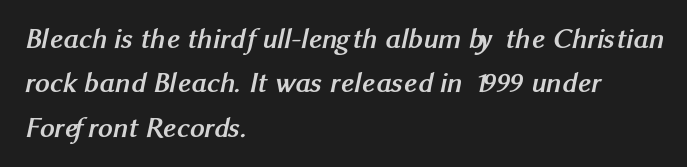
Baseline-to-baseline distance is the conventional proportion of letter height. Grotesque or geometric, the face here clearly has no serifs. Tracking value appears to be zero — textbook default spacing. Emphasis by weight is at full strength: bold.
